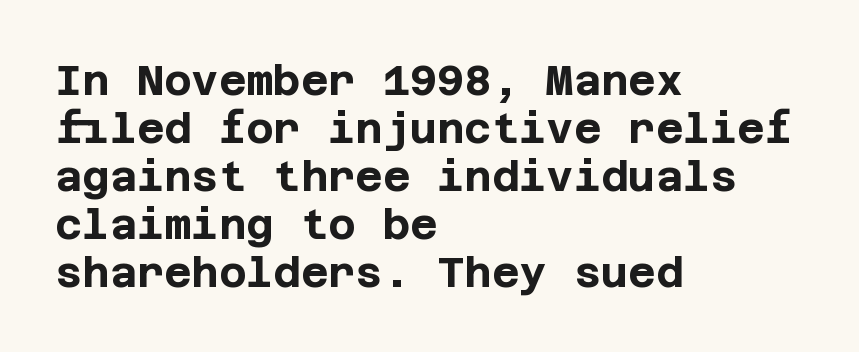
{"serif": "no", "italic": "no", "bold": "yes", "weight": "bold", "width": "normal", "stroke_contrast": "low", "x_height": "large", "underline": "no", "align": "left", "line_spacing": "tight", "line_spacing_ratio": 1.14, "letter_spacing": "normal", "letter_spacing_em": 0.0, "glyph_px": 42}
